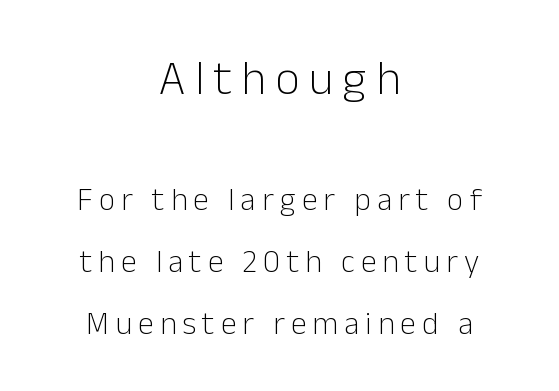
Q: Is the text bold? A: No.
Q: Is the text italic (slanted)? A: No, it is upright.
Q: Is the typeface a serif or a sans-serif typeface? A: Sans-serif.
Q: Is the text underlined? A: No.
Q: How is the paragraph aligned? A: Centered.
Q: Is the spacing between lines tight, normal or loose? A: Loose.
Q: Which block of text is set in a larger size, the first (top) or the second (bottom)? A: The first (top) one.
Q: Width (condensed, normal, or wide)? A: Normal.
Q: Stroke contrast? A: Low.
Q: x-height? A: Medium.
Q: Monospaced? A: No.
